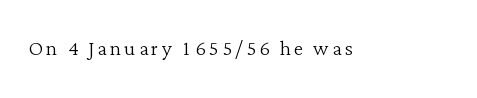
{"italic": "no", "bold": "no", "underline": "no", "glyph_px": 27}
